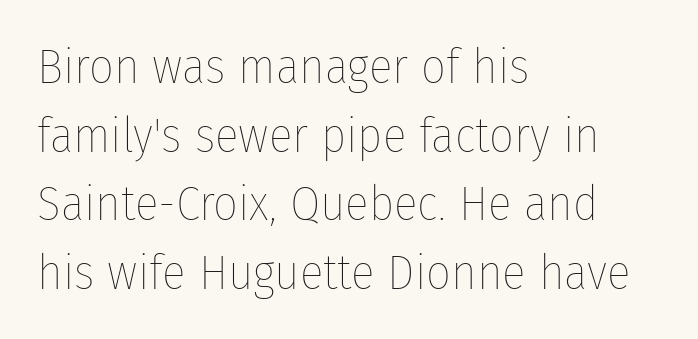
{"italic": "no", "bold": "no", "weight": "thin", "width": "condensed", "stroke_contrast": "low", "x_height": "medium", "monospaced": "no", "underline": "no", "align": "left", "line_spacing": "normal", "line_spacing_ratio": 1.4, "letter_spacing": "normal", "letter_spacing_em": 0.0, "glyph_px": 49}
